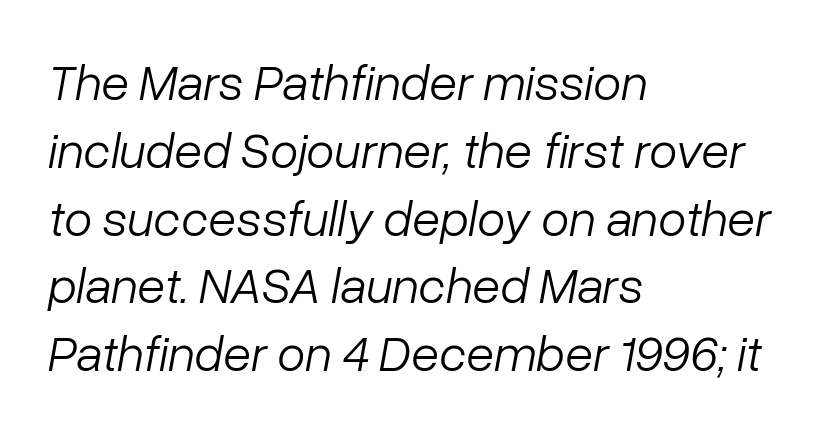
{"italic": "yes", "lean": "right", "slant_degrees": 10, "bold": "no", "weight": "light", "width": "normal", "stroke_contrast": "low", "x_height": "medium", "monospaced": "no", "underline": "no", "align": "left", "line_spacing": "normal", "line_spacing_ratio": 1.33, "letter_spacing": "normal", "letter_spacing_em": 0.0, "glyph_px": 51}
